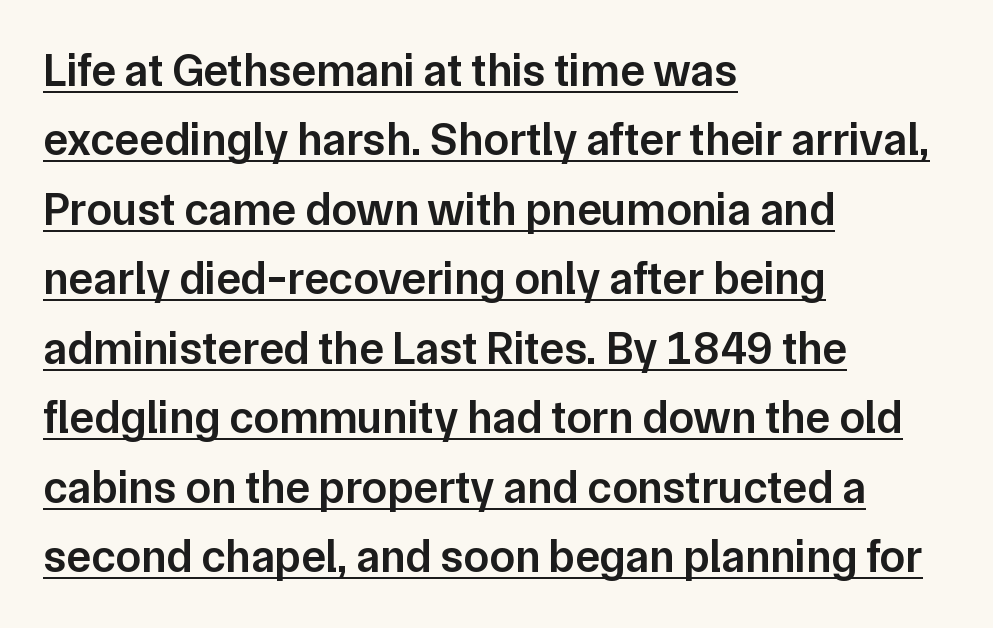
Q: Is the text bold? A: Semi-bold.
Q: Is the text italic (slanted)? A: No, it is upright.
Q: Is the typeface a serif or a sans-serif typeface? A: Sans-serif.
Q: Is the text underlined? A: Yes.
Q: How is the paragraph aligned? A: Left-aligned.
Q: Is the spacing between letters normal or unusually wide? A: Normal.
Q: Is the spacing between lines tight, normal or loose? A: Normal.
Q: Width (condensed, normal, or wide)? A: Normal.
Q: Stroke contrast? A: Low.
Q: x-height? A: Medium.
Q: Monospaced? A: No.
